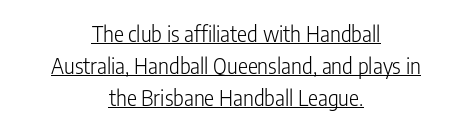
Q: Is the text bold? A: No.
Q: Is the text italic (slanted)? A: No, it is upright.
Q: Is the text underlined? A: Yes.
Q: How is the paragraph aligned? A: Centered.
Q: Is the spacing between letters normal or unusually wide? A: Normal.
Q: Is the spacing between lines tight, normal or loose? A: Normal.
